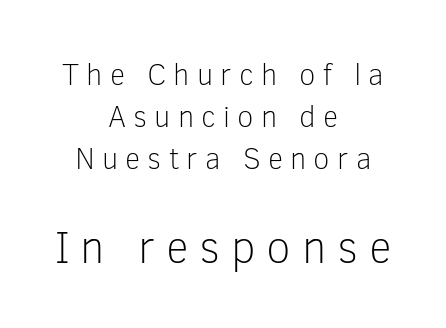
{"serif": "no", "italic": "no", "bold": "no", "weight": "light", "width": "normal", "stroke_contrast": "low", "x_height": "medium", "monospaced": "no", "underline": "no", "align": "center", "line_spacing": "normal", "line_spacing_ratio": 1.4, "letter_spacing": "wide", "letter_spacing_em": 0.24, "larger_block": "second", "size_ratio": 1.5, "glyph_px": 45}
